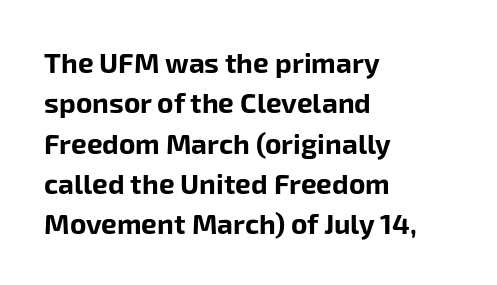
Q: Is the text bold? A: Yes.
Q: Is the text italic (slanted)? A: No, it is upright.
Q: Is the typeface a serif or a sans-serif typeface? A: Sans-serif.
Q: Is the text underlined? A: No.
Q: How is the paragraph aligned? A: Left-aligned.
Q: Is the spacing between letters normal or unusually wide? A: Normal.
Q: Is the spacing between lines tight, normal or loose? A: Normal.
Q: Width (condensed, normal, or wide)? A: Normal.
Q: Stroke contrast? A: Low.
Q: x-height? A: Medium.
Q: Monospaced? A: No.
